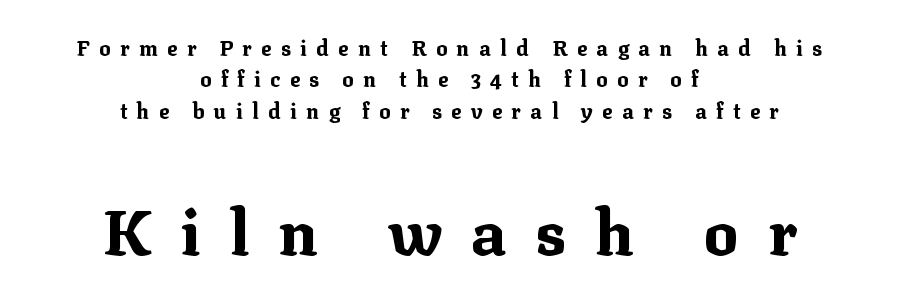
The image shows 64 px bold serif type, upright; set centered, normal line spacing (1.5x), unusually wide letter spacing (+0.45 em), not underlined; the second (bottom) block is 3.05x larger; medium stroke contrast and a medium x-height.
